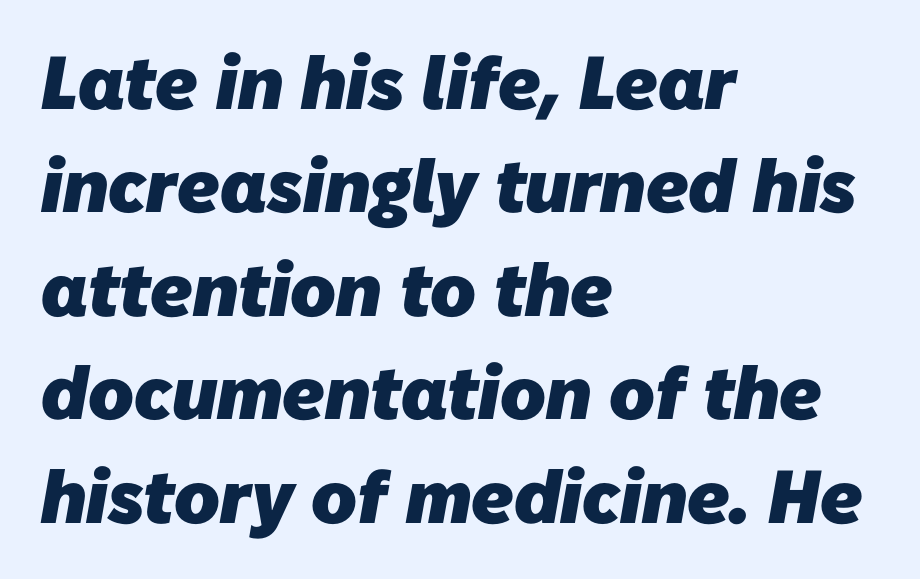
Horizontal alignment here is leftward, the default for most running prose. Examine the stroke ends and you'll find no serifs. Weight check: bold — yes, fully. Is the letter spacing exaggerated? No — it looks like the ordinary default. Check the space under the baseline: it is left empty. Character widths vary here, with narrow letters taking less room than wide ones.
